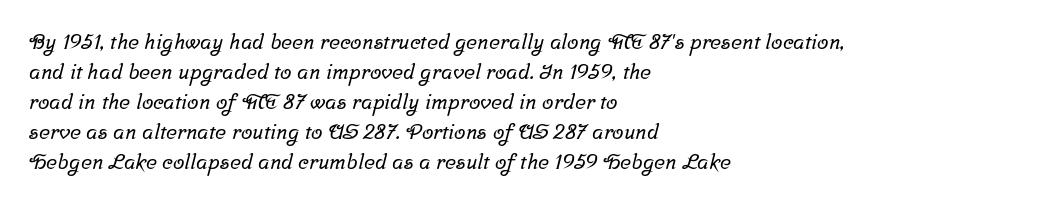
The image shows 21 px text type; set left-aligned, normal line spacing (1.43x), normal letter spacing, not underlined.
